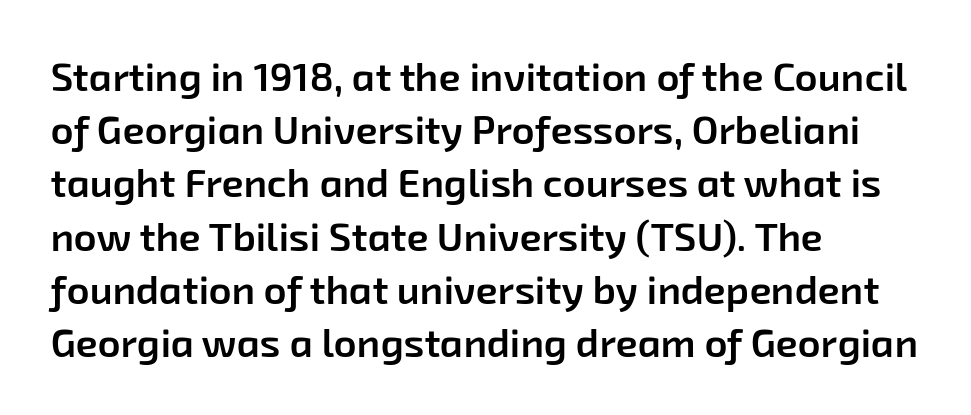
{"serif": "no", "bold": "semi", "weight": "semibold", "width": "normal", "stroke_contrast": "low", "x_height": "medium", "monospaced": "no", "underline": "no", "align": "left", "line_spacing": "normal", "line_spacing_ratio": 1.33, "letter_spacing": "normal", "letter_spacing_em": 0.0, "glyph_px": 40}
